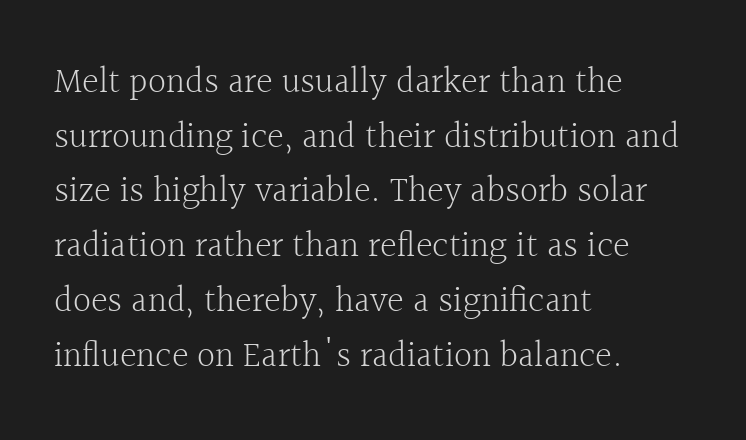
Q: Is the text bold? A: No.
Q: Is the text italic (slanted)? A: No, it is upright.
Q: Is the typeface a serif or a sans-serif typeface? A: Serif.
Q: Is the text underlined? A: No.
Q: How is the paragraph aligned? A: Left-aligned.
Q: Is the spacing between letters normal or unusually wide? A: Normal.
Q: Is the spacing between lines tight, normal or loose? A: Normal.
Q: Width (condensed, normal, or wide)? A: Normal.
Q: x-height? A: Medium.
Q: Monospaced? A: No.
